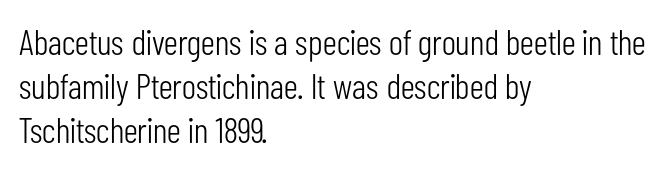
{"serif": "no", "italic": "no", "bold": "no", "weight": "light", "width": "condensed", "stroke_contrast": "low", "x_height": "medium", "monospaced": "no", "underline": "no", "align": "left", "line_spacing_ratio": 1.22, "letter_spacing": "normal", "letter_spacing_em": 0.0, "glyph_px": 36}
